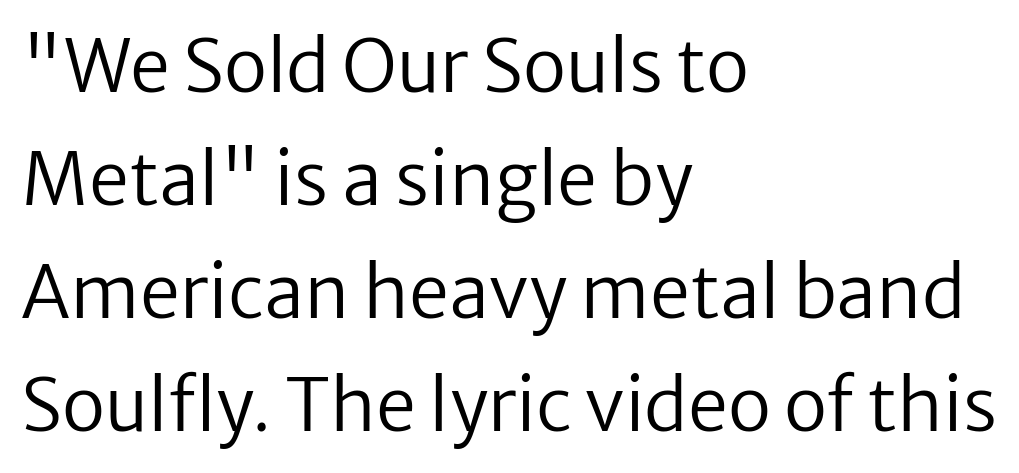
{"serif": "no", "italic": "no", "bold": "no", "weight": "regular", "width": "normal", "stroke_contrast": "low", "x_height": "medium", "monospaced": "no", "underline": "no", "align": "left", "line_spacing": "normal", "line_spacing_ratio": 1.57, "letter_spacing": "normal", "letter_spacing_em": 0.0, "glyph_px": 72}
